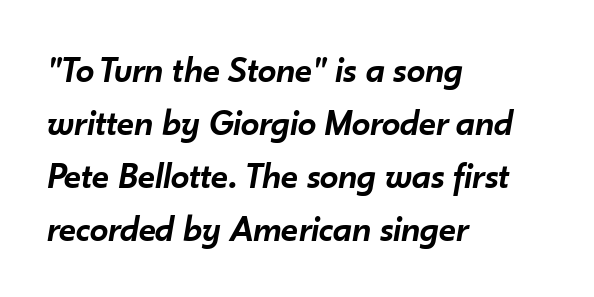
The image shows 37 px semibold type, italic (leaning right); set left-aligned, normal line spacing (1.43x), normal letter spacing, not underlined; low stroke contrast and a small x-height.
